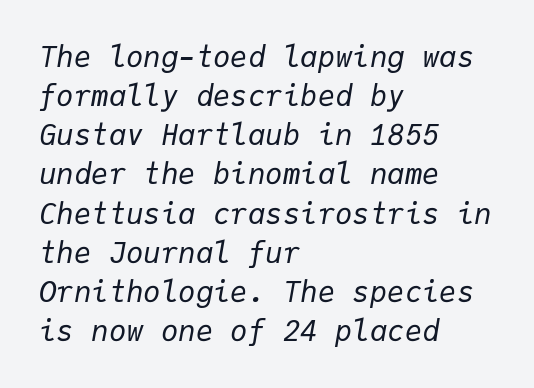
The image shows 29 px regular-weight type, italic (leaning right), monospaced; set left-aligned, normal line spacing (1.35x), normal letter spacing, not underlined; low stroke contrast and a medium x-height.
